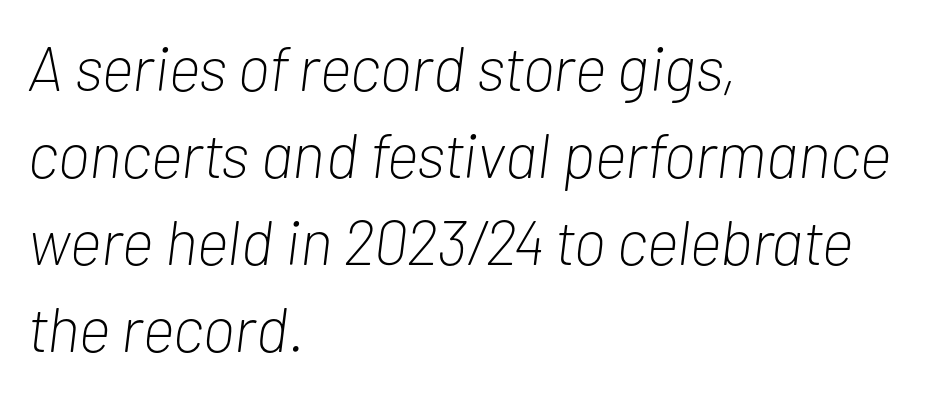
One-word summary of the alignment: left. The rendering keeps characters at their native spacing. Looks like regular typesetting: each glyph gets only the width it needs. Each stroke keeps to a modest, everyday thickness or less. Descenders hang freely into open space. Successive baselines arrive at the customary interval.
